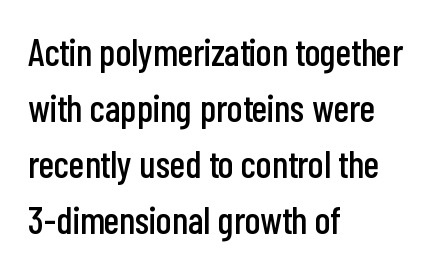
Q: Is the text italic (slanted)? A: No, it is upright.
Q: Is the typeface a serif or a sans-serif typeface? A: Sans-serif.
Q: Is the text underlined? A: No.
Q: How is the paragraph aligned? A: Left-aligned.
Q: Is the spacing between letters normal or unusually wide? A: Normal.
Q: Is the spacing between lines tight, normal or loose? A: Normal.
Q: Width (condensed, normal, or wide)? A: Condensed.
Q: Stroke contrast? A: Low.
Q: x-height? A: Medium.
Q: Monospaced? A: No.
